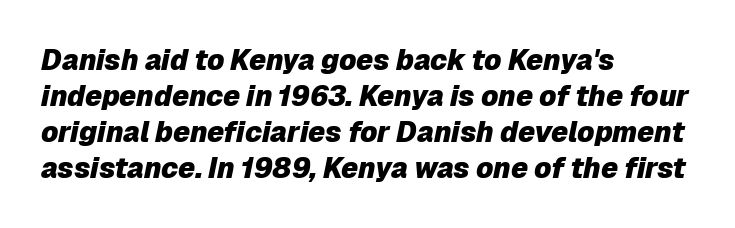
Does the leading feel generous? No, just average. The face used here has a pronounced slope to its letters. Do the characters align in a grid? No, the font is proportional. No word sits above an underline. Alignment: flush left. The letters sit at their default tracking, neither squeezed nor spread.
